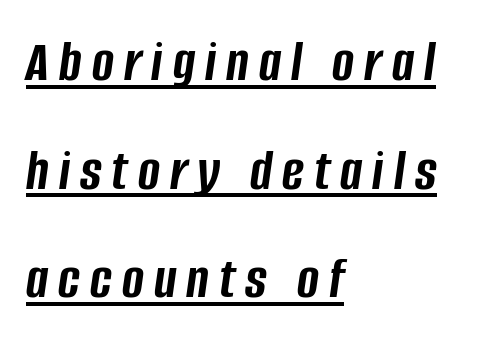
{"italic": "yes", "lean": "right", "slant_degrees": 8, "bold": "yes", "weight": "semibold", "width": "condensed", "stroke_contrast": "low", "x_height": "large", "monospaced": "no", "underline": "yes", "align": "left", "line_spacing_ratio": 1.84, "glyph_px": 59}
